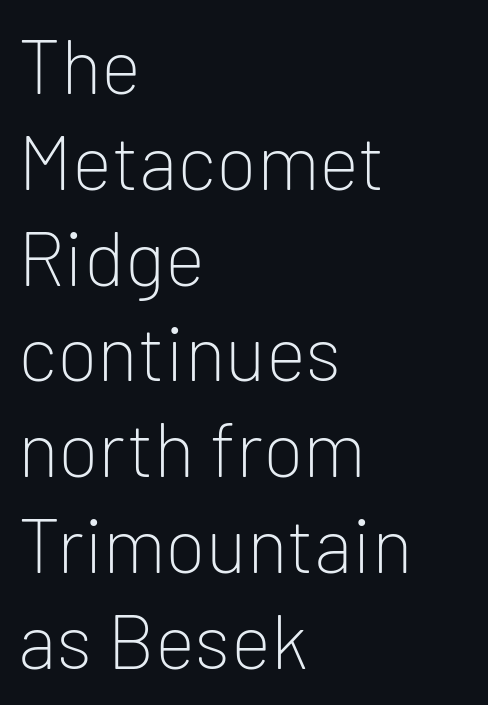
{"serif": "no", "italic": "no", "bold": "no", "weight": "light", "width": "normal", "stroke_contrast": "low", "x_height": "medium", "monospaced": "no", "underline": "no", "align": "left", "line_spacing": "normal", "line_spacing_ratio": 1.26, "letter_spacing": "normal", "letter_spacing_em": 0.0, "glyph_px": 76}
